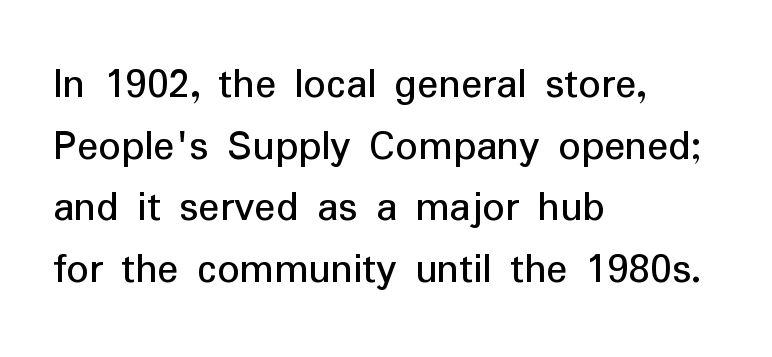
{"serif": "no", "italic": "no", "width": "normal", "stroke_contrast": "low", "x_height": "medium", "monospaced": "no", "underline": "no", "align": "left", "line_spacing": "normal", "line_spacing_ratio": 1.4, "letter_spacing": "normal", "letter_spacing_em": 0.0, "glyph_px": 44}
